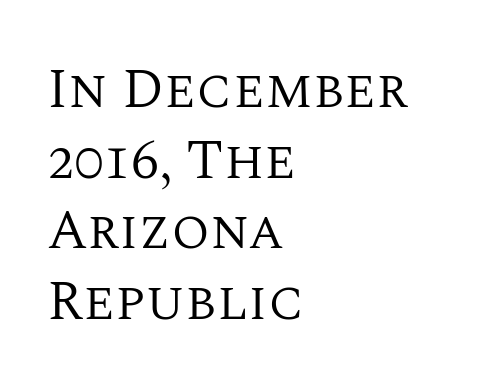
The passage shown has conventional tracking throughout. Short and long lines alike share a common starting point at left. Stroke thickness stays within the range of a standard reading face or lighter. Students, observe: this is what conventionally led text looks like. Any mark beneath the type? The region is blank. Little horizontal feet cap the strokes, marking this as serif type.
